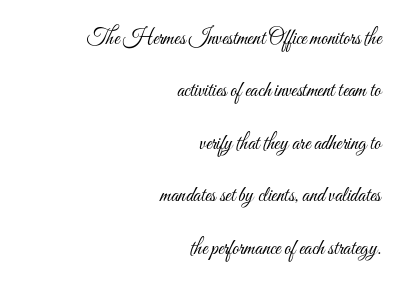
The image shows 21 px text type; set right-aligned, loose line spacing (2.5x), normal letter spacing, not underlined.
